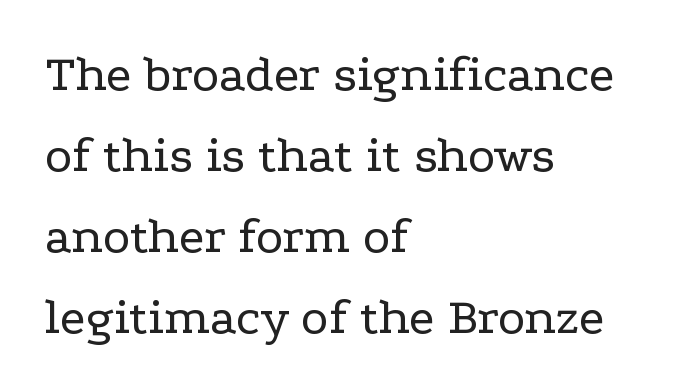
The image shows 52 px regular-weight, wide serif type, upright; set left-aligned, normal line spacing (1.56x), normal letter spacing, not underlined; low stroke contrast and a medium x-height.
